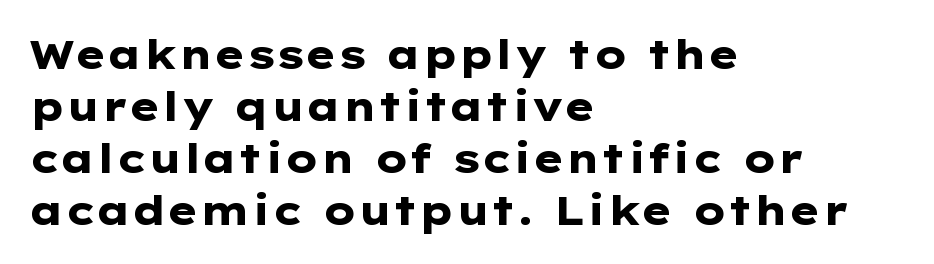
Q: Is the text bold? A: Yes.
Q: Is the text italic (slanted)? A: No, it is upright.
Q: Is the typeface a serif or a sans-serif typeface? A: Sans-serif.
Q: Is the text underlined? A: No.
Q: How is the paragraph aligned? A: Left-aligned.
Q: Is the spacing between letters normal or unusually wide? A: Normal.
Q: Is the spacing between lines tight, normal or loose? A: Normal.
Q: Width (condensed, normal, or wide)? A: Wide.
Q: Stroke contrast? A: Low.
Q: x-height? A: Medium.
Q: Monospaced? A: No.
